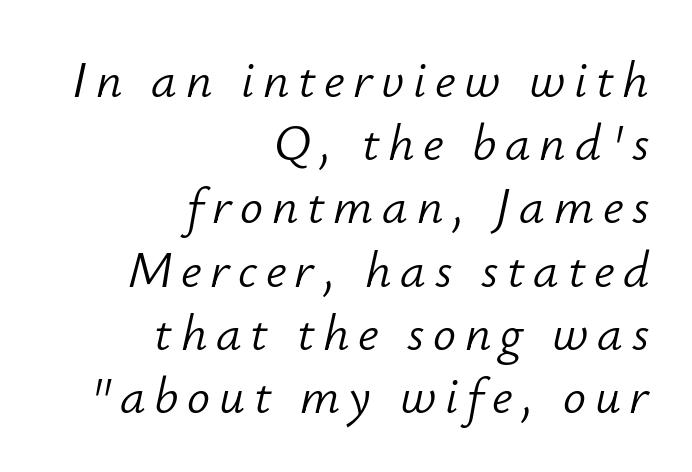
{"italic": "yes", "lean": "right", "slant_degrees": 12, "bold": "no", "weight": "light", "width": "normal", "stroke_contrast": "low", "x_height": "small", "monospaced": "no", "underline": "no", "align": "right", "line_spacing_ratio": 1.24, "glyph_px": 51}
